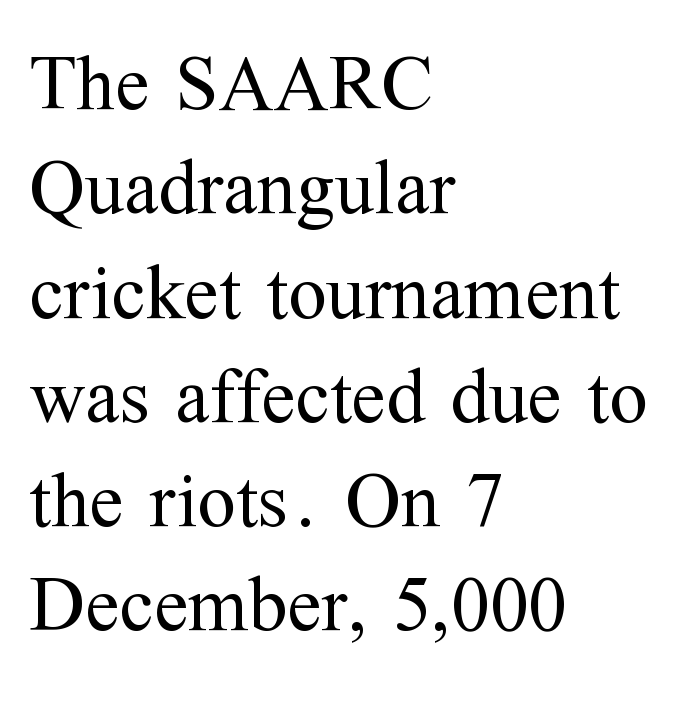
Q: Is the text bold? A: No.
Q: Is the text italic (slanted)? A: No, it is upright.
Q: Is the typeface a serif or a sans-serif typeface? A: Serif.
Q: Is the text underlined? A: No.
Q: How is the paragraph aligned? A: Left-aligned.
Q: Is the spacing between letters normal or unusually wide? A: Normal.
Q: Is the spacing between lines tight, normal or loose? A: Normal.
Q: Width (condensed, normal, or wide)? A: Normal.
Q: Stroke contrast? A: Medium.
Q: x-height? A: Medium.
Q: Monospaced? A: No.
